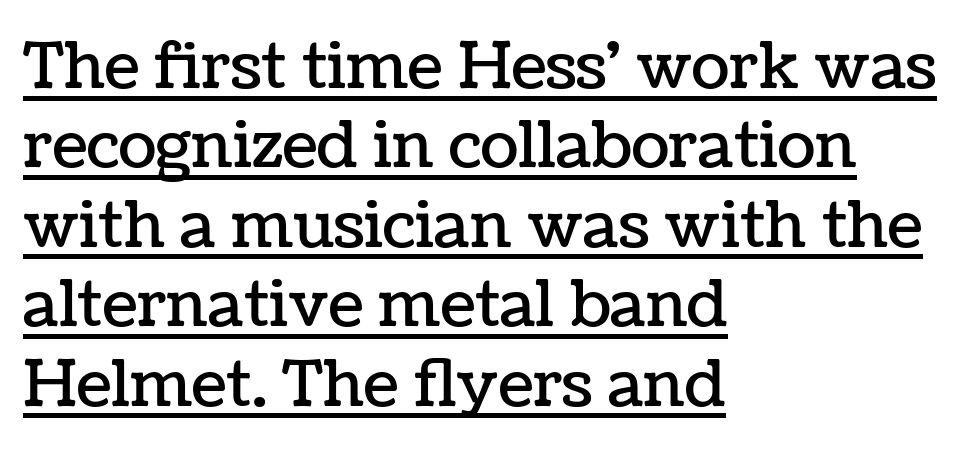
Q: Is the text italic (slanted)? A: No, it is upright.
Q: Is the text underlined? A: Yes.
Q: How is the paragraph aligned? A: Left-aligned.
Q: Is the spacing between letters normal or unusually wide? A: Normal.
Q: Is the spacing between lines tight, normal or loose? A: Normal.
Q: Width (condensed, normal, or wide)? A: Normal.
Q: Stroke contrast? A: Low.
Q: x-height? A: Medium.
Q: Monospaced? A: No.
